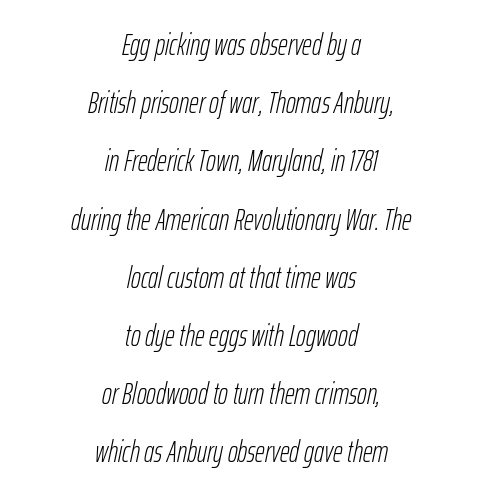
Tracking value appears to be zero — textbook default spacing. You could fit nearly another row in the gap between these rows. You could not count columns in this text — the font is proportionally spaced. Layout note: lines centered. Underline: absent. Think standard paragraph weight, or any step lighter than that.
